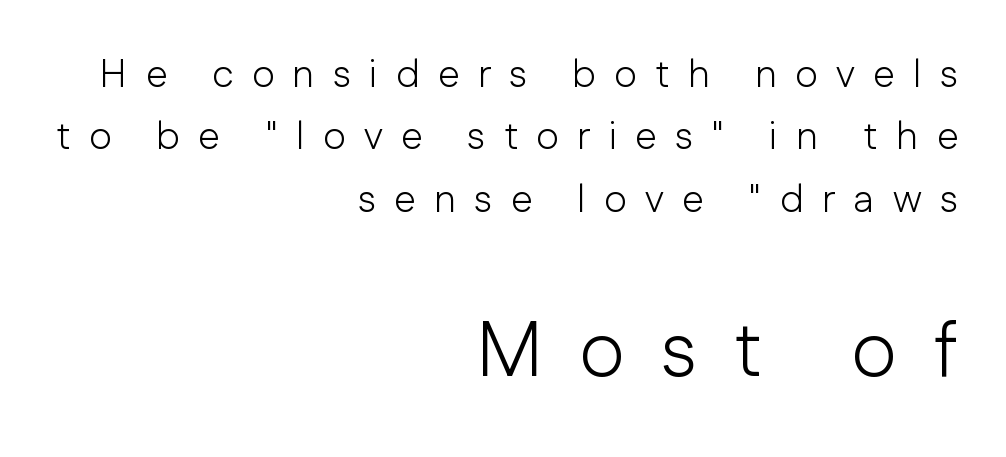
The image shows 78 px light sans-serif type, upright; set right-aligned, normal line spacing (1.6x), unusually wide letter spacing (+0.47 em), not underlined; the second (bottom) block is 2.0x larger; low stroke contrast and a medium x-height.
